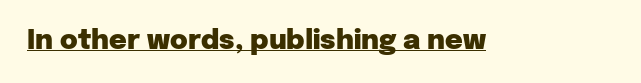
Q: Is the text bold? A: Yes.
Q: Is the text italic (slanted)? A: No, it is upright.
Q: Is the text underlined? A: Yes.
Q: Is the spacing between letters normal or unusually wide? A: Normal.
